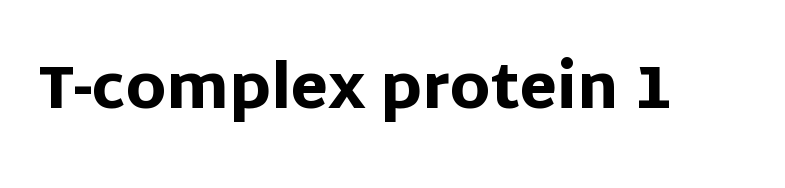
Does extra space separate the letters? No, they use regular spacing. Students, this is bold: see how much ink each stroke carries. Varying glyph widths throughout — classic text-font behaviour. What kind of face is this? One without serifs — a sans.
